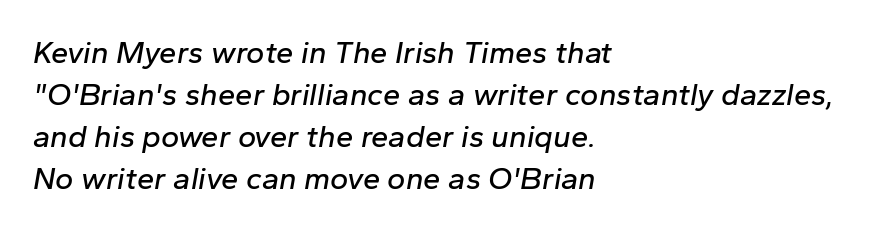
Q: Is the text italic (slanted)? A: Yes, it leans right by about 10 degrees.
Q: Is the text underlined? A: No.
Q: How is the paragraph aligned? A: Left-aligned.
Q: Is the spacing between letters normal or unusually wide? A: Normal.
Q: Is the spacing between lines tight, normal or loose? A: Normal.
Q: Width (condensed, normal, or wide)? A: Normal.
Q: Stroke contrast? A: Low.
Q: x-height? A: Medium.
Q: Monospaced? A: No.
